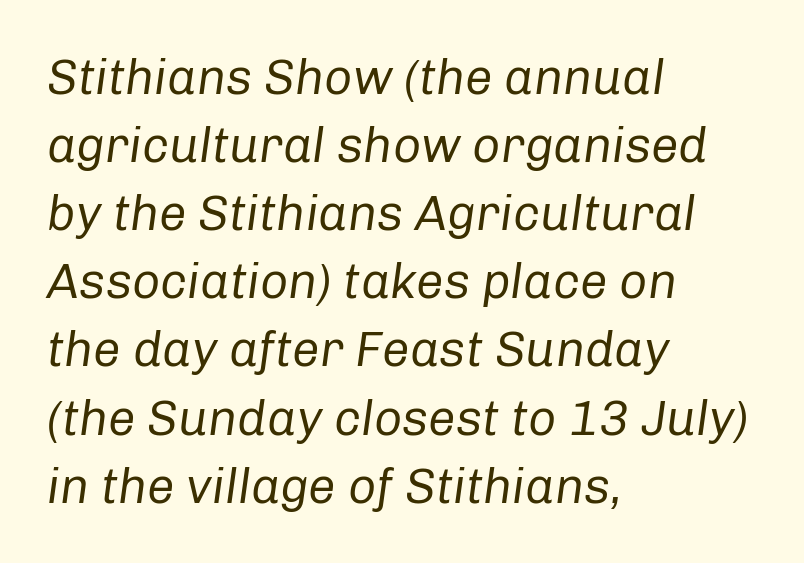
The image shows 49 px regular-weight type, italic (leaning right); set left-aligned, normal line spacing (1.39x), normal letter spacing, not underlined; low stroke contrast and a medium x-height.
